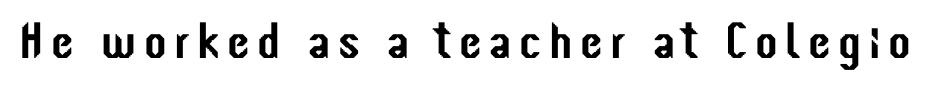
The image shows 51 px condensed sans-serif type, upright; set not underlined; low stroke contrast and a medium x-height.
